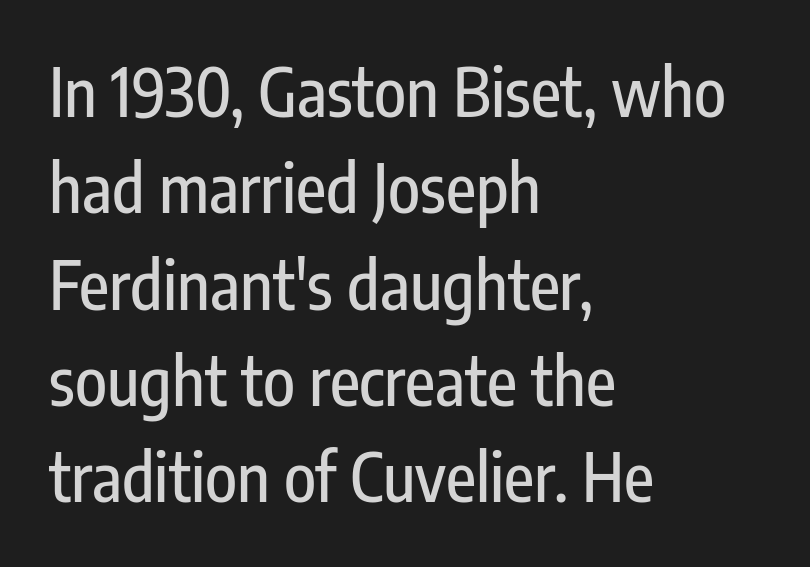
The image shows 66 px condensed sans-serif type, upright; set left-aligned, normal line spacing (1.46x), normal letter spacing, not underlined; low stroke contrast and a medium x-height.
